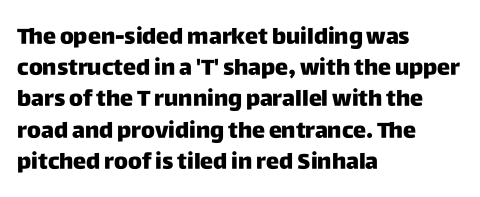
Q: Is the text italic (slanted)? A: No, it is upright.
Q: Is the text underlined? A: No.
Q: How is the paragraph aligned? A: Left-aligned.
Q: Is the spacing between letters normal or unusually wide? A: Normal.
Q: Is the spacing between lines tight, normal or loose? A: Normal.
